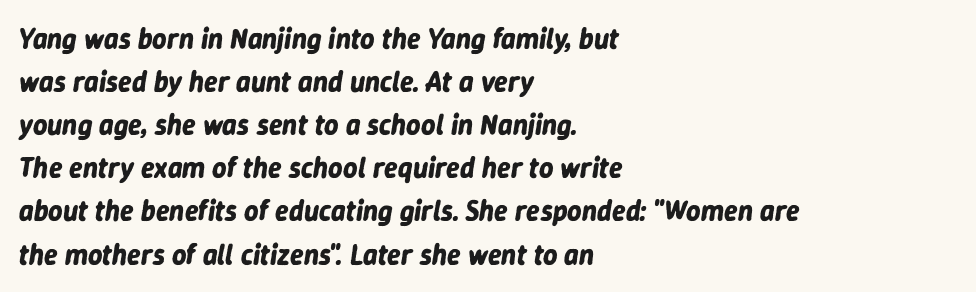
{"italic": "yes", "lean": "right", "slant_degrees": 9, "bold": "yes", "weight": "bold", "width": "normal", "stroke_contrast": "low", "x_height": "medium", "monospaced": "no", "underline": "no", "align": "left", "line_spacing": "normal", "line_spacing_ratio": 1.54, "letter_spacing": "normal", "letter_spacing_em": 0.0, "glyph_px": 28}
